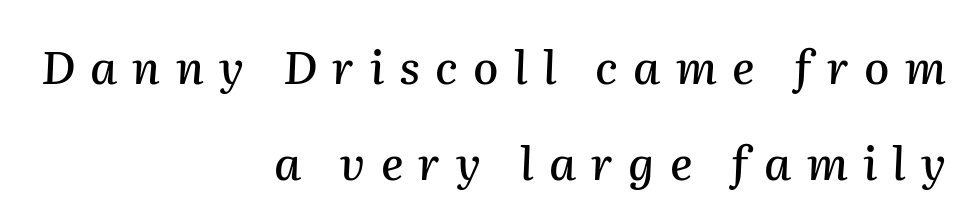
Q: Is the text italic (slanted)? A: Yes, it leans right by about 2 degrees.
Q: Is the text underlined? A: No.
Q: How is the paragraph aligned? A: Right-aligned.
Q: Is the spacing between letters normal or unusually wide? A: Unusually wide.
Q: Is the spacing between lines tight, normal or loose? A: Loose.
Q: Width (condensed, normal, or wide)? A: Normal.
Q: Stroke contrast? A: Medium.
Q: x-height? A: Medium.
Q: Monospaced? A: No.
